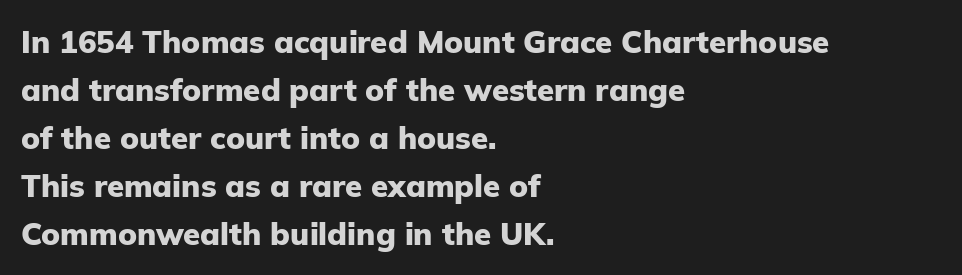
The image shows 31 px heavy sans-serif type, upright; set left-aligned, normal line spacing (1.55x), normal letter spacing, not underlined; low stroke contrast and a medium x-height.
